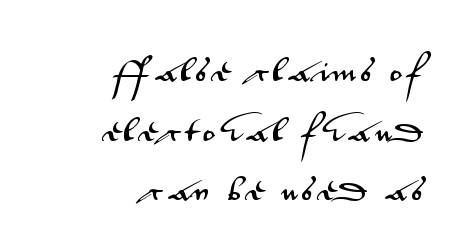
{"underline": "no", "align": "right", "line_spacing": "loose", "line_spacing_ratio": 2.29, "glyph_px": 26}
